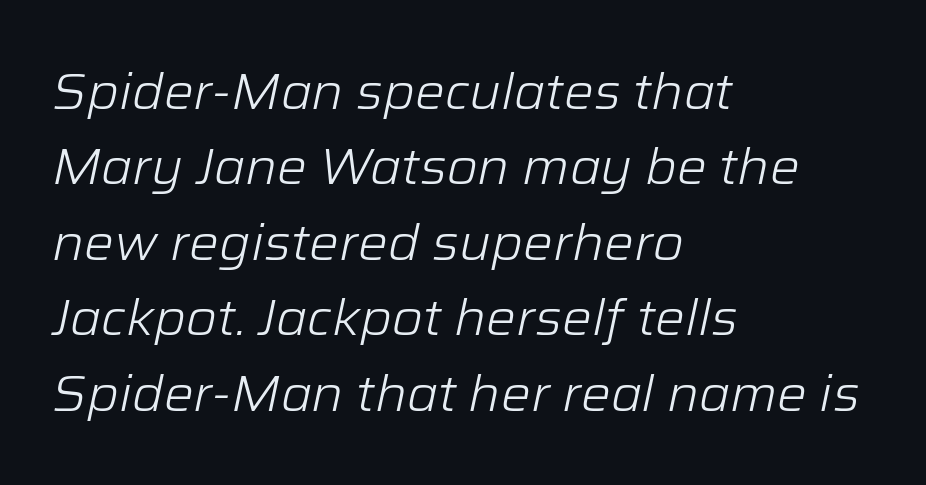
The image shows 50 px light type, italic (leaning right); set left-aligned, normal line spacing (1.51x), normal letter spacing, not underlined; low stroke contrast and a medium x-height.
